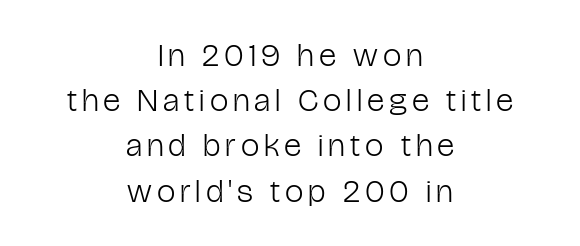
The passage is arranged like a title page — every line centered. Unbolded letterforms with no extra heft. Style check: upright. The passage shown is typed in a proportional face where columns would drift.
